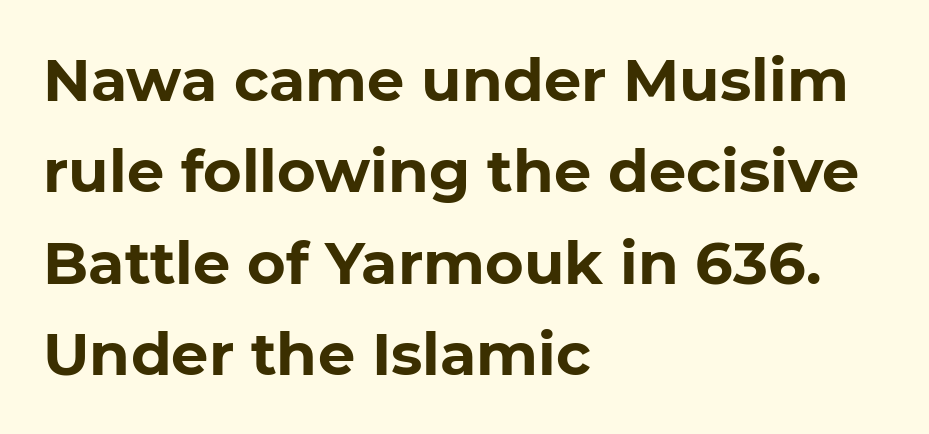
{"serif": "no", "bold": "yes", "weight": "bold", "width": "normal", "stroke_contrast": "low", "x_height": "medium", "monospaced": "no", "underline": "no", "align": "left", "line_spacing": "normal", "line_spacing_ratio": 1.55, "letter_spacing": "normal", "letter_spacing_em": 0.0, "glyph_px": 59}
